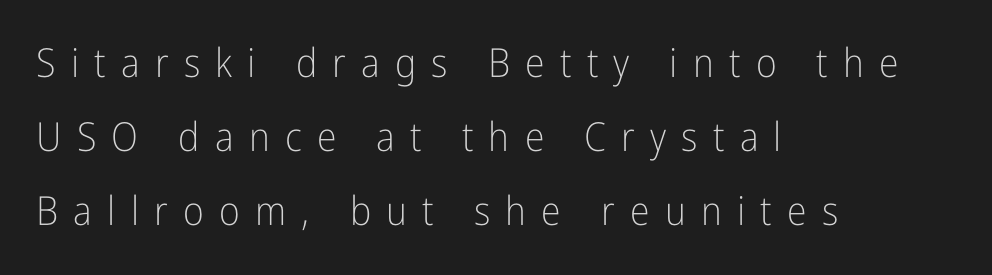
The image shows 40 px light, condensed sans-serif type, upright; set left-aligned, line spacing 1.85x, unusually wide letter spacing (+0.38 em), not underlined; low stroke contrast and a medium x-height.
